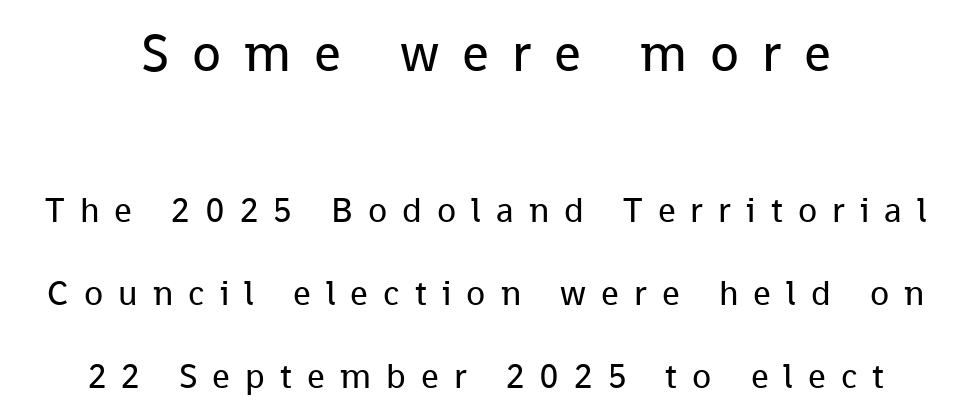
Q: Is the text bold? A: No.
Q: Is the text italic (slanted)? A: No, it is upright.
Q: Is the typeface a serif or a sans-serif typeface? A: Sans-serif.
Q: Is the text underlined? A: No.
Q: How is the paragraph aligned? A: Centered.
Q: Is the spacing between letters normal or unusually wide? A: Unusually wide.
Q: Is the spacing between lines tight, normal or loose? A: Loose.
Q: Which block of text is set in a larger size, the first (top) or the second (bottom)? A: The first (top) one.
Q: Width (condensed, normal, or wide)? A: Normal.
Q: Stroke contrast? A: Low.
Q: x-height? A: Medium.
Q: Monospaced? A: No.
